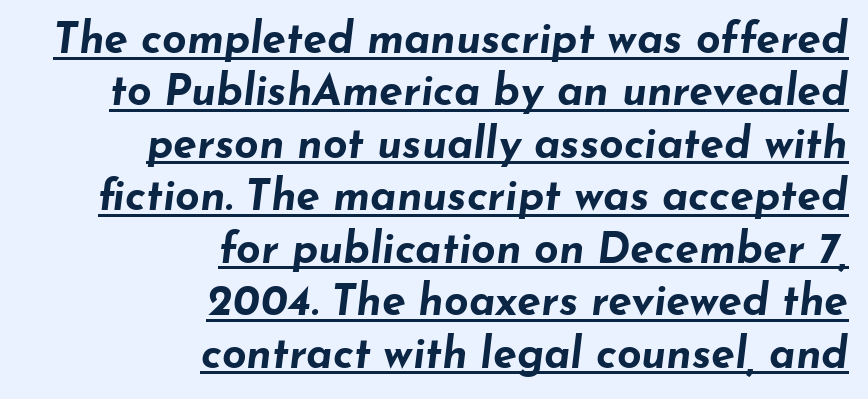
Horizontally, the lines are justified to the trailing edge only. Bold? Absolutely — the strokes are thick and heavy. The passage shown is underscored from start to finish. The specimen reads as italic at a glance. Do the characters align in a grid? No, the font is proportional.
